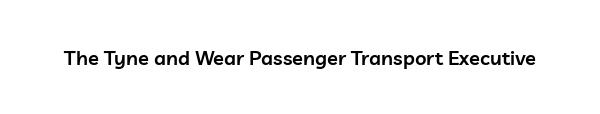
{"italic": "no", "bold": "semi", "underline": "no", "letter_spacing": "normal", "letter_spacing_em": 0.0, "glyph_px": 20}
